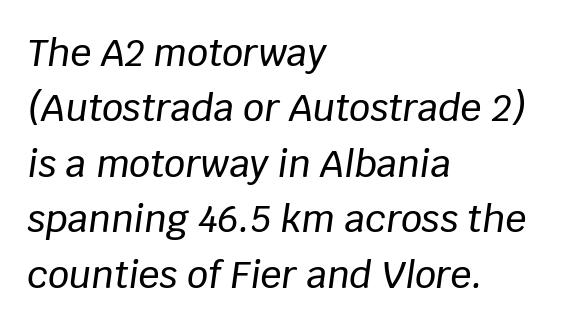
The image shows 37 px text type, italic (leaning right); set left-aligned, normal line spacing (1.5x), normal letter spacing, not underlined; low stroke contrast and a large x-height.
